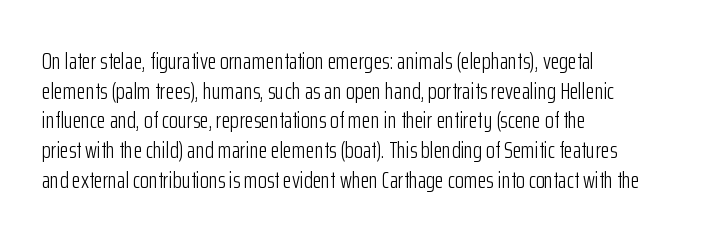
The image shows 23 px text type, upright; set left-aligned, normal line spacing (1.29x), normal letter spacing, not underlined.
